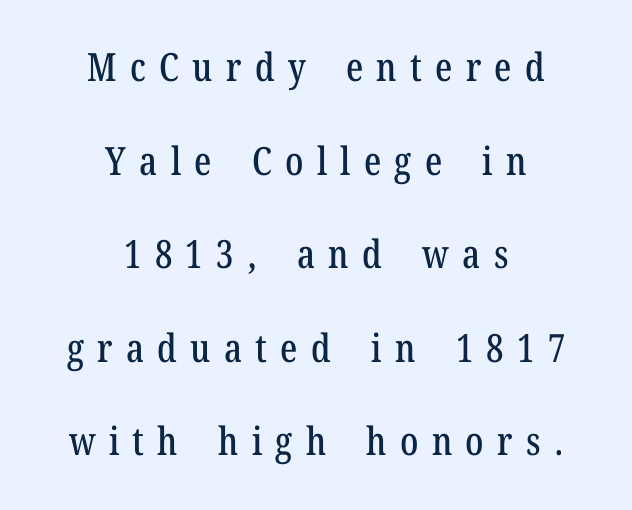
{"serif": "yes", "italic": "no", "width": "condensed", "stroke_contrast": "low", "x_height": "medium", "monospaced": "no", "underline": "no", "align": "center", "line_spacing": "loose", "line_spacing_ratio": 2.4, "letter_spacing": "wide", "letter_spacing_em": 0.34, "glyph_px": 39}
